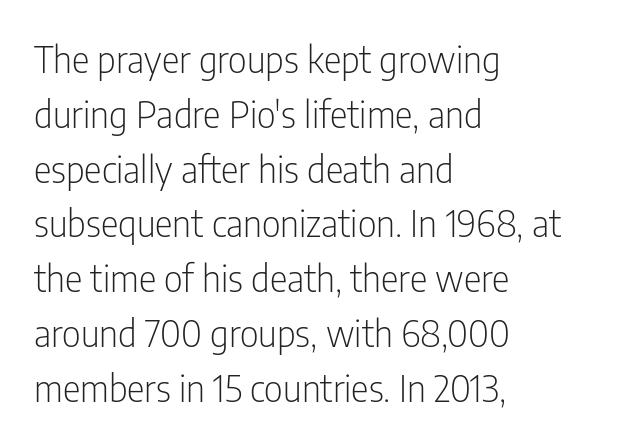
{"serif": "no", "italic": "no", "bold": "no", "weight": "light", "width": "condensed", "stroke_contrast": "low", "x_height": "medium", "monospaced": "no", "underline": "no", "align": "left", "line_spacing": "normal", "line_spacing_ratio": 1.48, "letter_spacing": "normal", "letter_spacing_em": 0.0, "glyph_px": 37}
